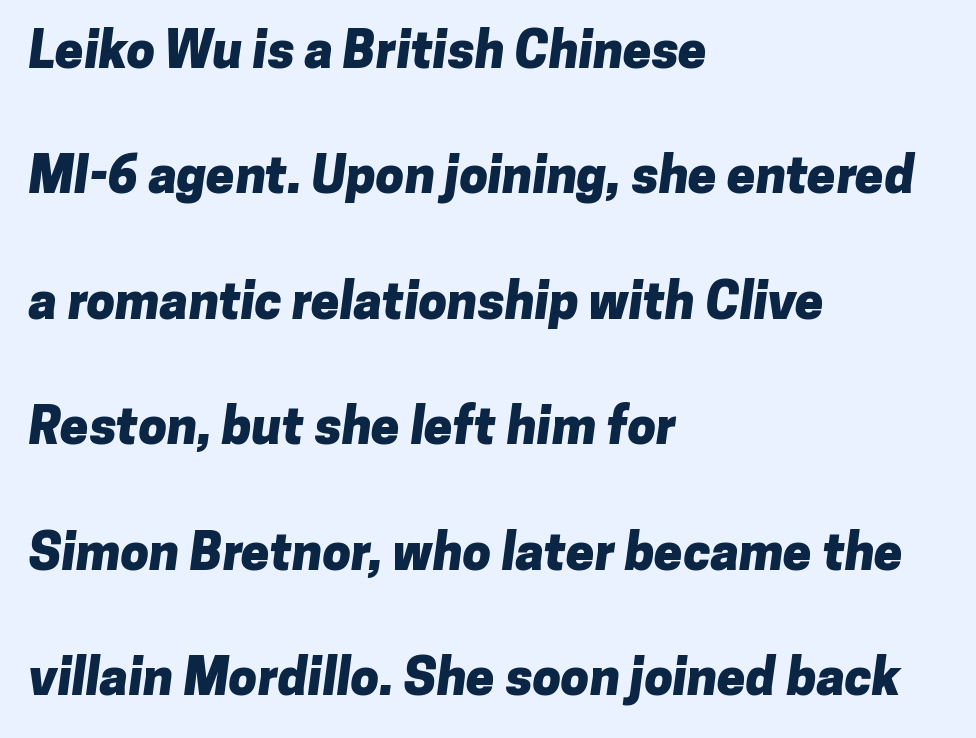
Underlining? Definitely not there. A classic flush-left, rag-right setting is used for this passage. The rendering shows plain stroke endings on the letterforms — a sans-serif design. The font is running at its bold setting. Successive baselines arrive slowly, with a big drop between each. This sample uses plain, unmodified letter spacing.
